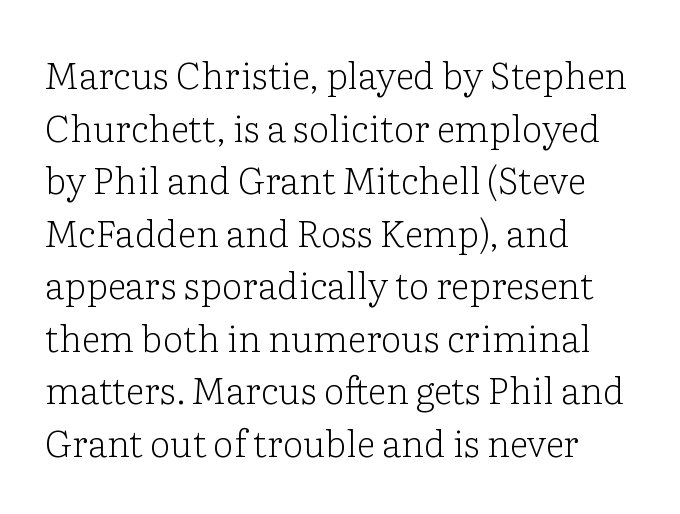
Q: Is the text bold? A: No.
Q: Is the text italic (slanted)? A: No, it is upright.
Q: Is the typeface a serif or a sans-serif typeface? A: Serif.
Q: Is the text underlined? A: No.
Q: How is the paragraph aligned? A: Left-aligned.
Q: Is the spacing between letters normal or unusually wide? A: Normal.
Q: Is the spacing between lines tight, normal or loose? A: Normal.
Q: Width (condensed, normal, or wide)? A: Normal.
Q: Stroke contrast? A: Low.
Q: x-height? A: Medium.
Q: Monospaced? A: No.
